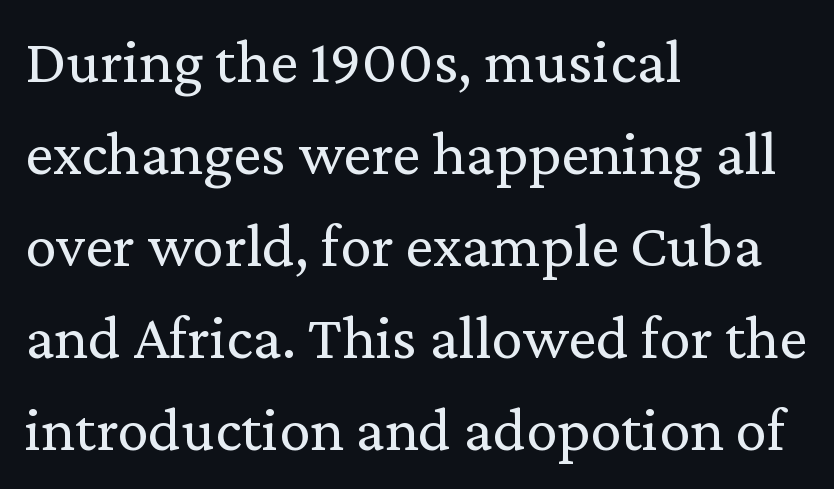
{"serif": "yes", "italic": "no", "bold": "no", "weight": "regular", "width": "normal", "stroke_contrast": "low", "x_height": "medium", "monospaced": "no", "underline": "no", "align": "left", "line_spacing": "normal", "line_spacing_ratio": 1.46, "letter_spacing": "normal", "letter_spacing_em": 0.0, "glyph_px": 63}
